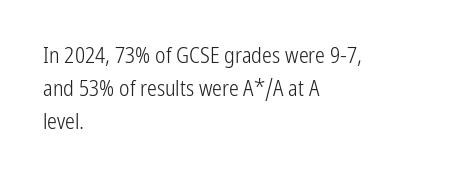
{"italic": "no", "bold": "no", "underline": "no", "align": "left", "line_spacing": "normal", "line_spacing_ratio": 1.51, "letter_spacing": "normal", "letter_spacing_em": 0.0, "glyph_px": 22}
